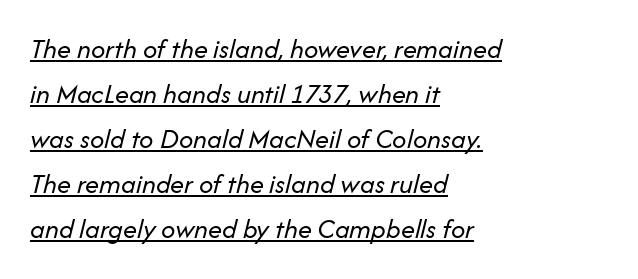
No extra ink here — the face is not bold. This rendering features underlined lettering. Leftover space on each line is placed entirely after the last word. This sample uses plain, unmodified letter spacing. Think of a printed novel: that variable character pitch is what you see here.
